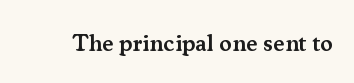
The image shows 24 px text type, upright; set normal letter spacing, not underlined.
